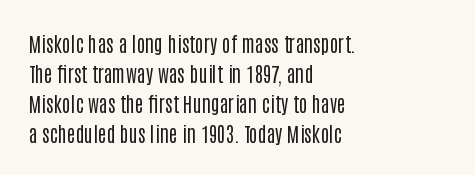
{"italic": "no", "bold": "no", "underline": "no", "align": "left", "line_spacing": "normal", "line_spacing_ratio": 1.5, "letter_spacing": "normal", "letter_spacing_em": 0.0, "glyph_px": 20}
